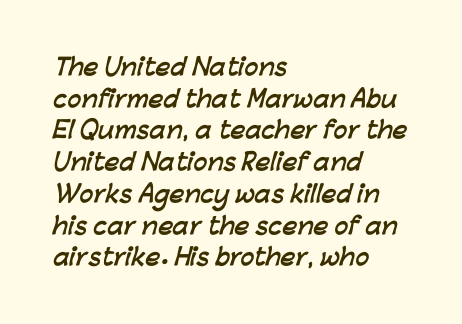
Q: Is the text bold? A: Yes.
Q: Is the text underlined? A: No.
Q: How is the paragraph aligned? A: Left-aligned.
Q: Is the spacing between letters normal or unusually wide? A: Normal.
Q: Is the spacing between lines tight, normal or loose? A: Normal.
